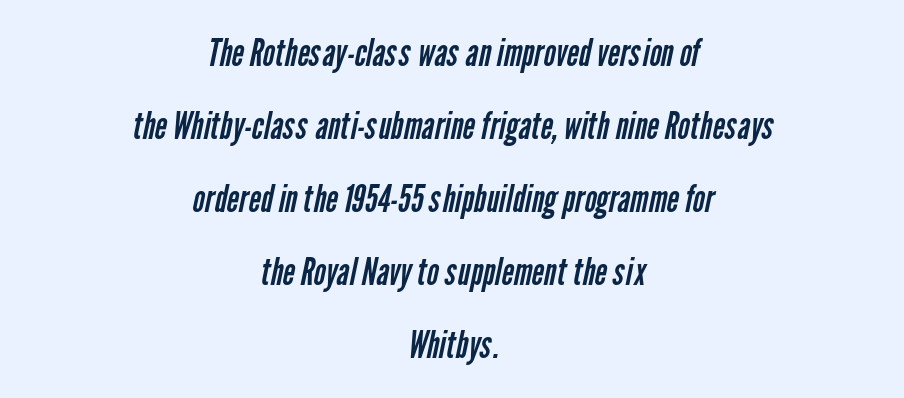
Q: Is the text bold? A: No.
Q: Is the typeface a serif or a sans-serif typeface? A: Sans-serif.
Q: Is the text underlined? A: No.
Q: How is the paragraph aligned? A: Centered.
Q: Is the spacing between letters normal or unusually wide? A: Normal.
Q: Is the spacing between lines tight, normal or loose? A: Loose.
Q: Width (condensed, normal, or wide)? A: Condensed.
Q: Stroke contrast? A: Low.
Q: x-height? A: Medium.
Q: Monospaced? A: No.
